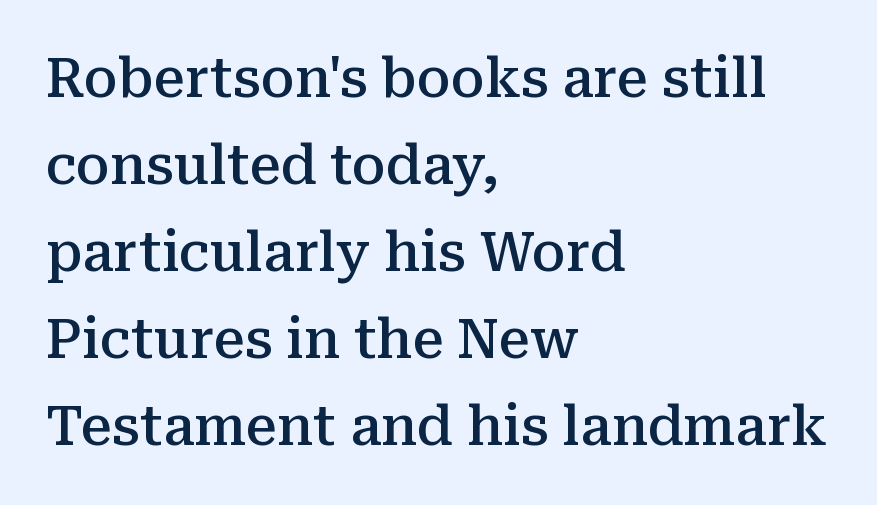
The image shows 55 px semibold serif type, upright; set left-aligned, normal line spacing (1.58x), normal letter spacing, not underlined; medium stroke contrast and a medium x-height.
